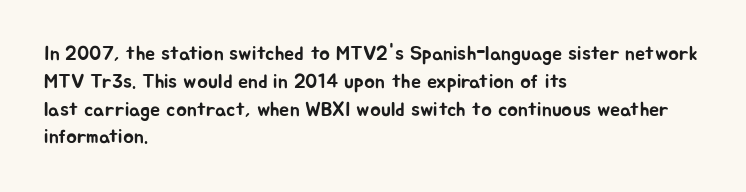
{"italic": "no", "underline": "no", "align": "left", "line_spacing": "normal", "line_spacing_ratio": 1.39, "letter_spacing": "normal", "letter_spacing_em": 0.0, "glyph_px": 20}
